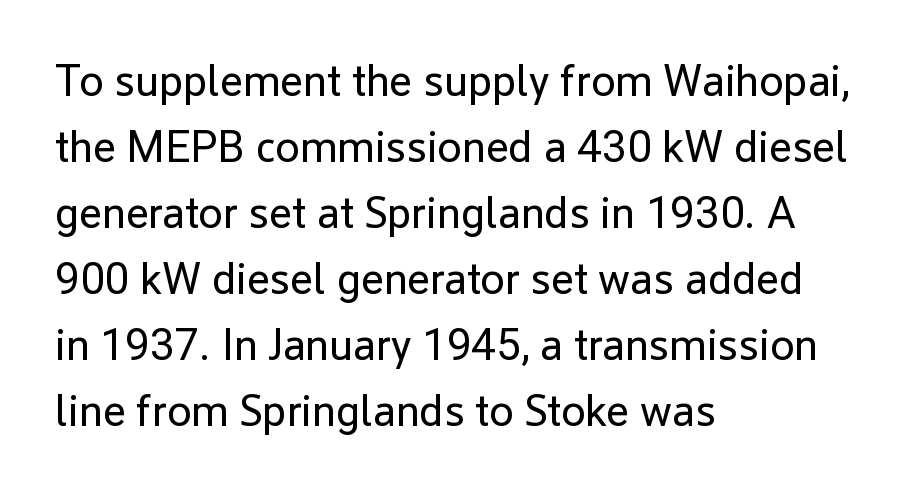
{"serif": "no", "italic": "no", "bold": "no", "weight": "regular", "width": "normal", "stroke_contrast": "low", "x_height": "medium", "monospaced": "no", "underline": "no", "align": "left", "line_spacing": "normal", "line_spacing_ratio": 1.5, "letter_spacing": "normal", "letter_spacing_em": 0.0, "glyph_px": 44}
